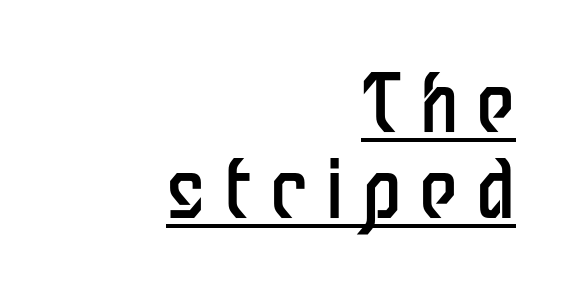
{"serif": "no", "italic": "no", "bold": "no", "weight": "regular", "width": "condensed", "stroke_contrast": "low", "x_height": "medium", "monospaced": "no", "underline": "yes", "align": "right", "line_spacing": "tight", "line_spacing_ratio": 1.09, "letter_spacing": "wide", "letter_spacing_em": 0.23, "glyph_px": 79}
